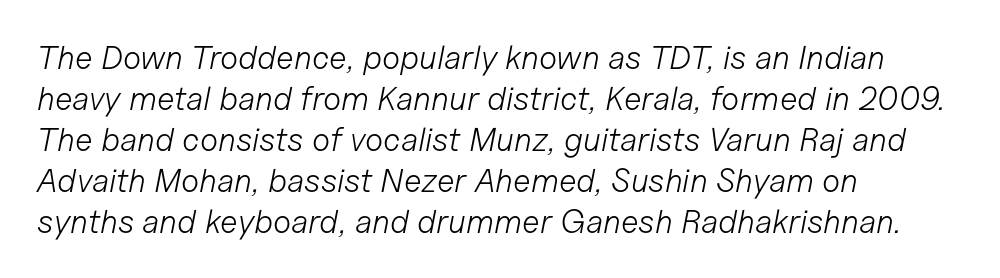
The image shows 33 px light type, italic (leaning right); set left-aligned, line spacing 1.24x, normal letter spacing, not underlined; low stroke contrast and a medium x-height.
